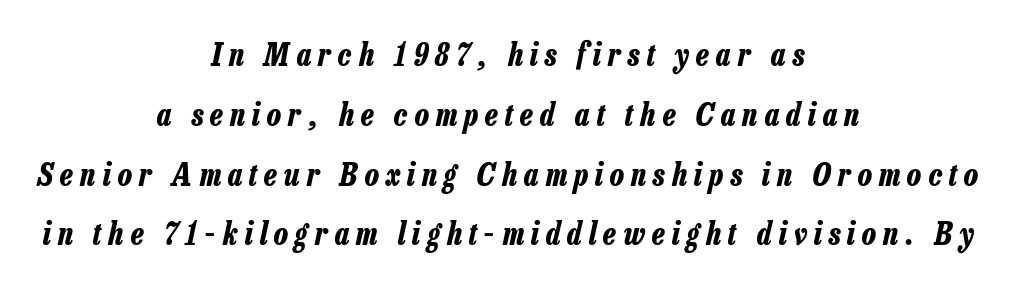
The image shows 31 px bold, condensed type, italic (leaning right); set centered, loose line spacing (1.93x), unusually wide letter spacing (+0.23 em), not underlined; low stroke contrast and a medium x-height.
